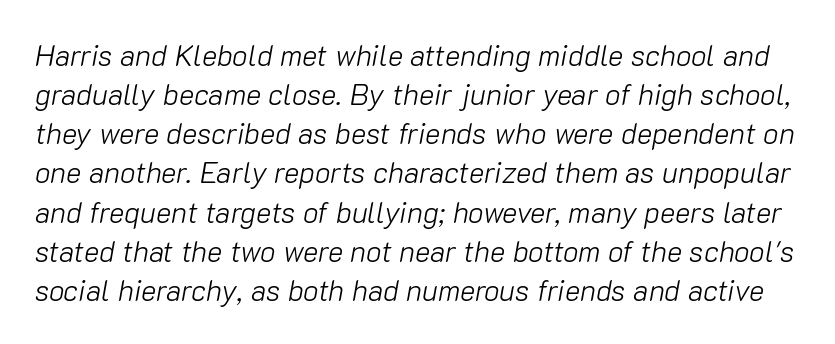
This sample keeps an unexceptional amount of space between lines. Nothing unusual about the tracking: characters are spaced as the font intends. Do the characters align in a grid? No, the font is proportional. This is not heavy type; no bold has been used. Type without underlining.
